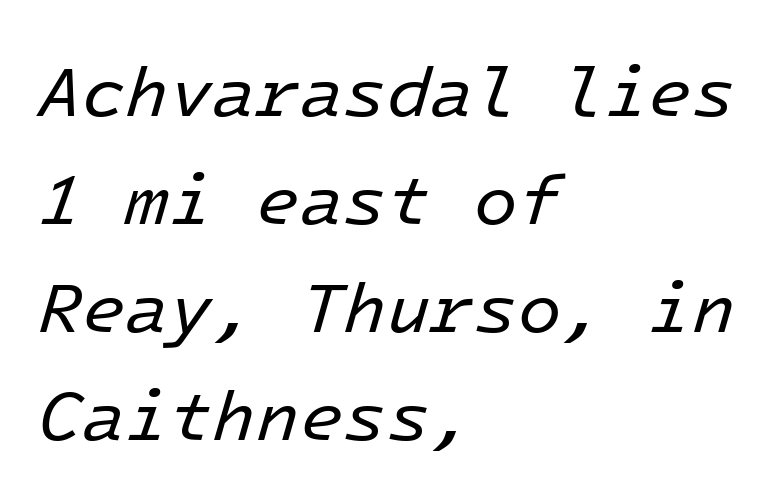
No heavy texture on the line: the type isn't bold. The specimen reads as italic at a glance. Letter spacing: default. This sample has the even, mechanical cadence of fixed-width lettering.
